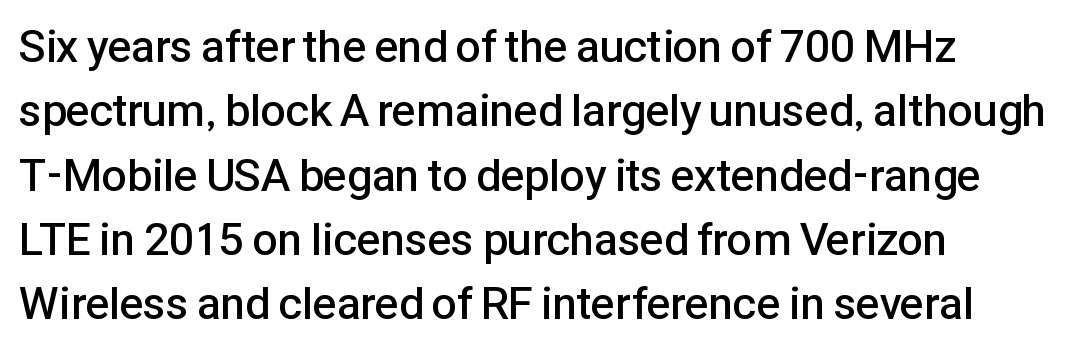
The sample has been set in demibold, a notch under bold. Honestly, the row spacing looks completely unremarkable. The tracking reads as untouched default to a designer's eye. A typesetter would call this proportional, since set widths differ per character. The letters stand straight up with perfectly vertical stems. Check the space under the baseline: it is left empty.
